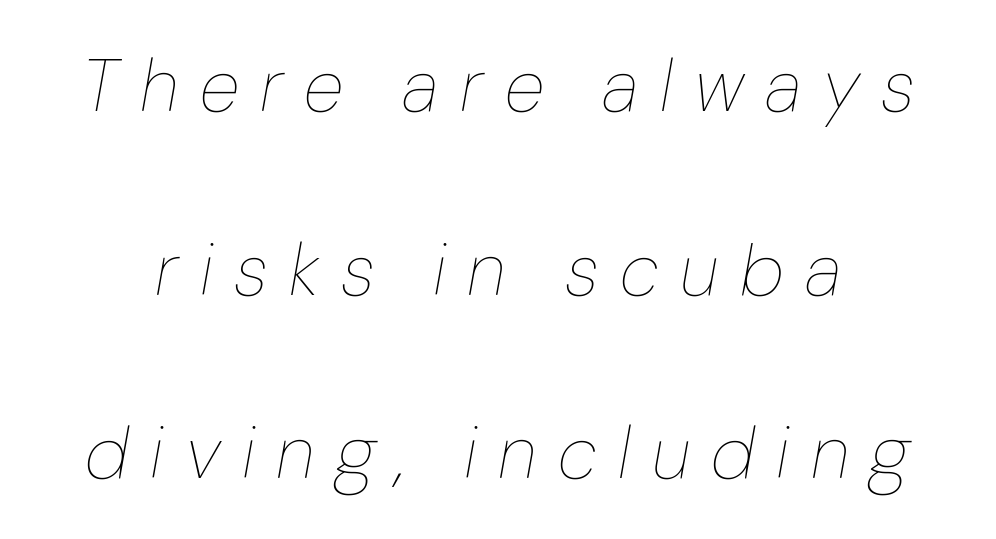
The image shows 74 px thin type, italic (leaning right); set loose line spacing (2.48x), unusually wide letter spacing (+0.29 em), not underlined; low stroke contrast and a medium x-height.
